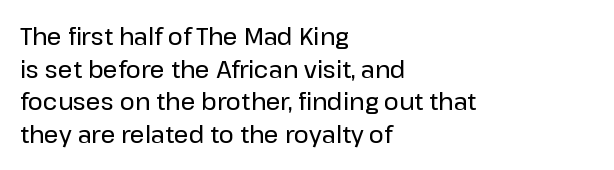
{"italic": "no", "underline": "no", "align": "left", "line_spacing": "normal", "line_spacing_ratio": 1.42, "letter_spacing": "normal", "letter_spacing_em": 0.0, "glyph_px": 23}
